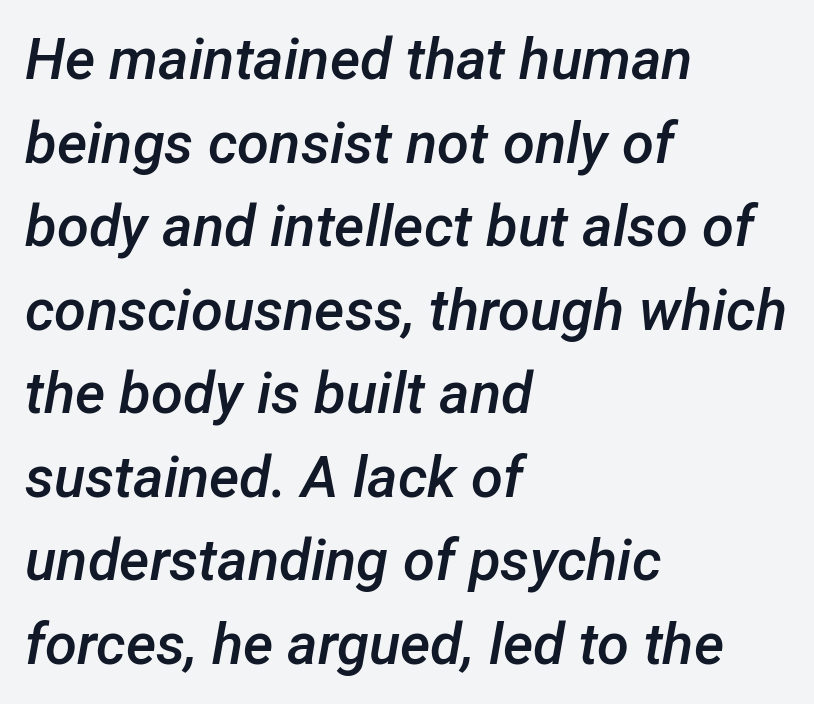
{"italic": "yes", "lean": "right", "slant_degrees": 12, "bold": "semi", "weight": "semibold", "width": "normal", "stroke_contrast": "low", "x_height": "medium", "monospaced": "no", "underline": "no", "align": "left", "line_spacing": "normal", "line_spacing_ratio": 1.44, "letter_spacing": "normal", "letter_spacing_em": 0.0, "glyph_px": 58}
